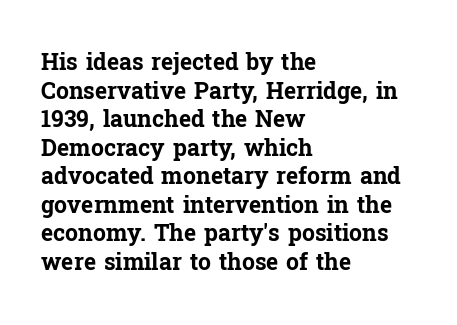
Every character sits straight up, as roman type does. Stroke thickness is high; the sample reads as a true bold. Inter-character spacing is left at the font's built-in metrics. Casual observation: everything's shoved over to the left. The specimen omits any rule beneath the text block's lines.
